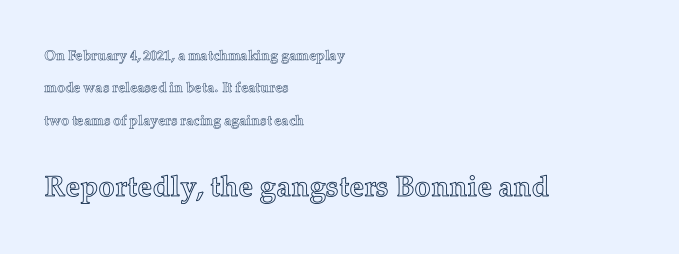
Q: Is the text italic (slanted)? A: No, it is upright.
Q: Is the text underlined? A: No.
Q: How is the paragraph aligned? A: Left-aligned.
Q: Is the spacing between letters normal or unusually wide? A: Normal.
Q: Is the spacing between lines tight, normal or loose? A: Loose.
Q: Which block of text is set in a larger size, the first (top) or the second (bottom)? A: The second (bottom) one.
Q: Width (condensed, normal, or wide)? A: Normal.
Q: x-height? A: Medium.
Q: Monospaced? A: No.
